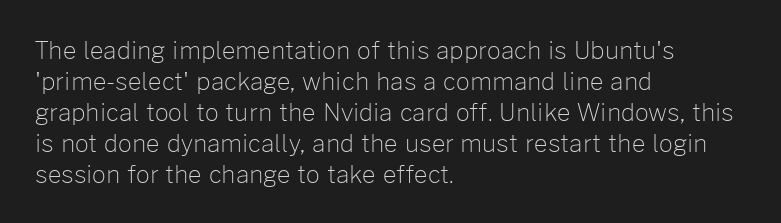
These lines keep a tight, regular rhythm from letter to letter. Notice how descenders clear the ascenders below comfortably — that's standard leading. These lines were composed using upright roman letters. One-word summary of the alignment: left. Nobody drew a line under any word here. The typesetting does not lean heavy: it is not bold.
